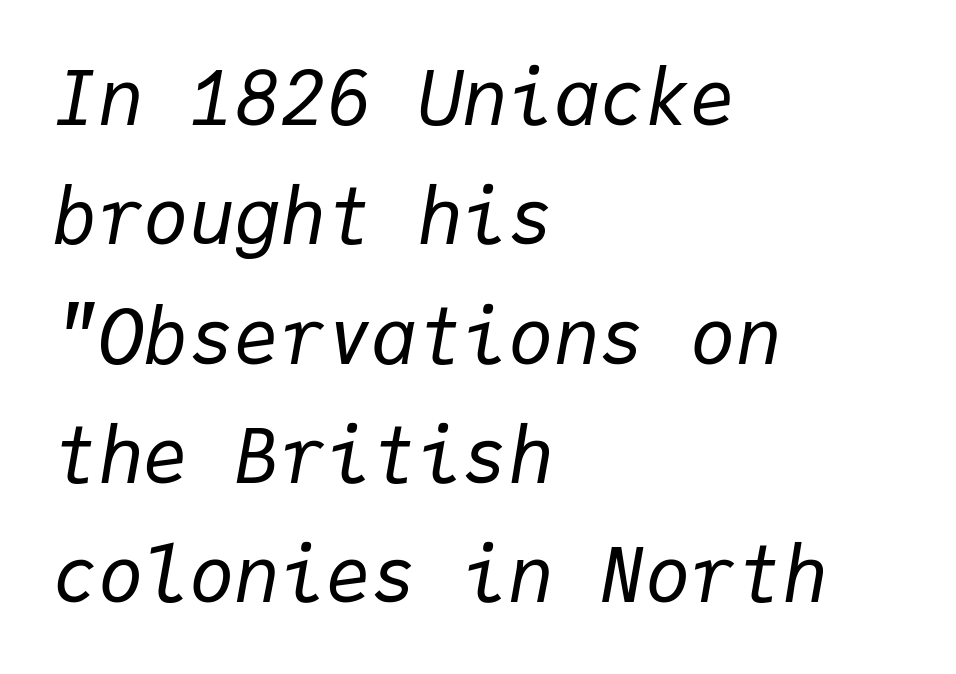
Short note: letters normally spaced. This block has exactly the height ordinary leading produces. Designer's note — italics engaged. The rendering anchors every line to the left-hand side. Stems here are at most as thick as an everyday book face.
